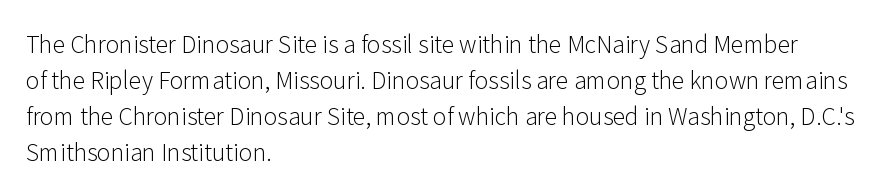
The image shows 23 px text type, upright; set left-aligned, normal line spacing (1.56x), normal letter spacing, not underlined.
